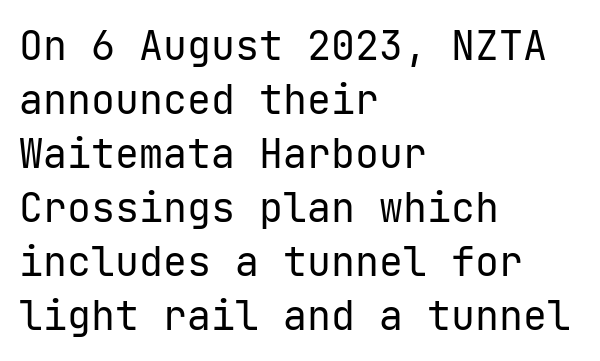
Q: Is the text bold? A: No.
Q: Is the text italic (slanted)? A: No, it is upright.
Q: Is the typeface a serif or a sans-serif typeface? A: Sans-serif.
Q: Is the text underlined? A: No.
Q: How is the paragraph aligned? A: Left-aligned.
Q: Is the spacing between letters normal or unusually wide? A: Normal.
Q: Is the spacing between lines tight, normal or loose? A: Normal.
Q: Width (condensed, normal, or wide)? A: Normal.
Q: Stroke contrast? A: Low.
Q: x-height? A: Medium.
